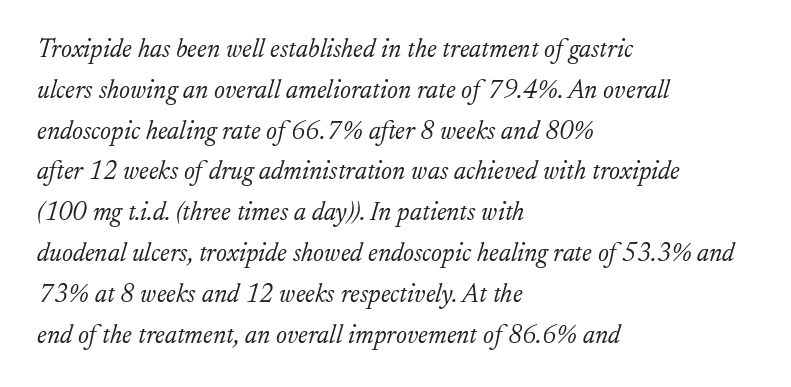
{"italic": "yes", "lean": "right", "slant_degrees": 17, "bold": "no", "underline": "no", "align": "left", "line_spacing": "normal", "line_spacing_ratio": 1.57, "letter_spacing": "normal", "letter_spacing_em": 0.0, "glyph_px": 26}
